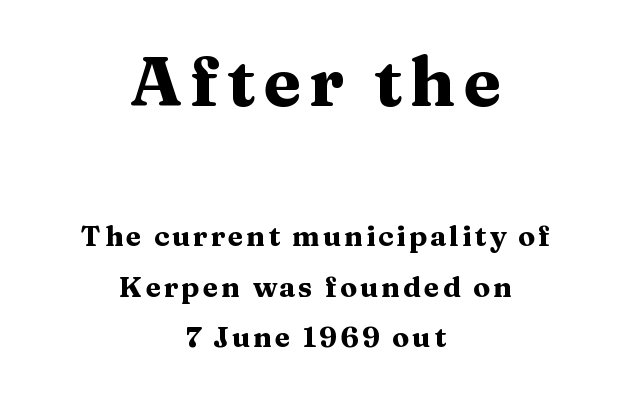
Q: Is the text bold? A: Yes.
Q: Is the text italic (slanted)? A: No, it is upright.
Q: Is the typeface a serif or a sans-serif typeface? A: Serif.
Q: Is the text underlined? A: No.
Q: How is the paragraph aligned? A: Centered.
Q: Which block of text is set in a larger size, the first (top) or the second (bottom)? A: The first (top) one.
Q: Width (condensed, normal, or wide)? A: Wide.
Q: Stroke contrast? A: Medium.
Q: x-height? A: Medium.
Q: Monospaced? A: No.
